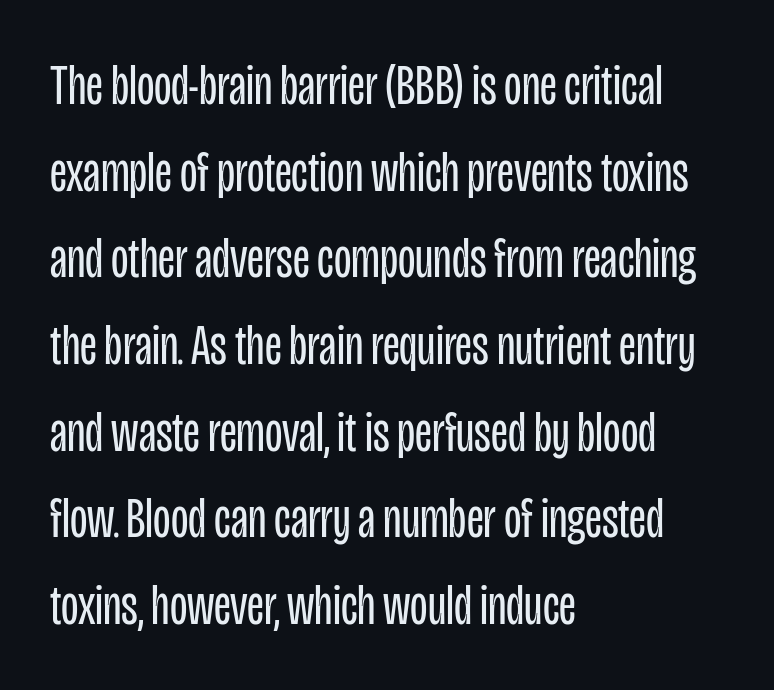
{"serif": "no", "italic": "no", "bold": "no", "weight": "regular", "width": "condensed", "stroke_contrast": "low", "x_height": "large", "monospaced": "no", "underline": "no", "align": "left", "line_spacing": "normal", "line_spacing_ratio": 1.52, "letter_spacing": "normal", "letter_spacing_em": 0.0, "glyph_px": 57}
